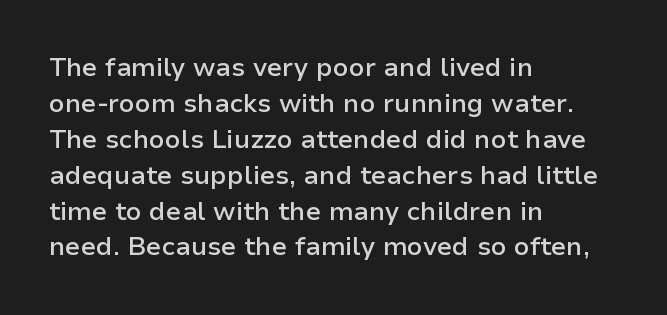
{"italic": "no", "bold": "semi", "underline": "no", "align": "left", "line_spacing": "normal", "line_spacing_ratio": 1.38, "letter_spacing": "normal", "letter_spacing_em": 0.0, "glyph_px": 26}
